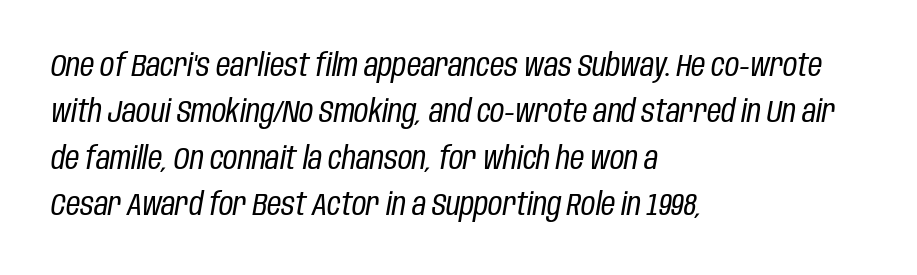
Q: Is the text bold? A: No.
Q: Is the text italic (slanted)? A: Yes, it leans right by about 10 degrees.
Q: Is the text underlined? A: No.
Q: How is the paragraph aligned? A: Left-aligned.
Q: Is the spacing between letters normal or unusually wide? A: Normal.
Q: Is the spacing between lines tight, normal or loose? A: Normal.
Q: Width (condensed, normal, or wide)? A: Condensed.
Q: Stroke contrast? A: Low.
Q: x-height? A: Large.
Q: Monospaced? A: No.
